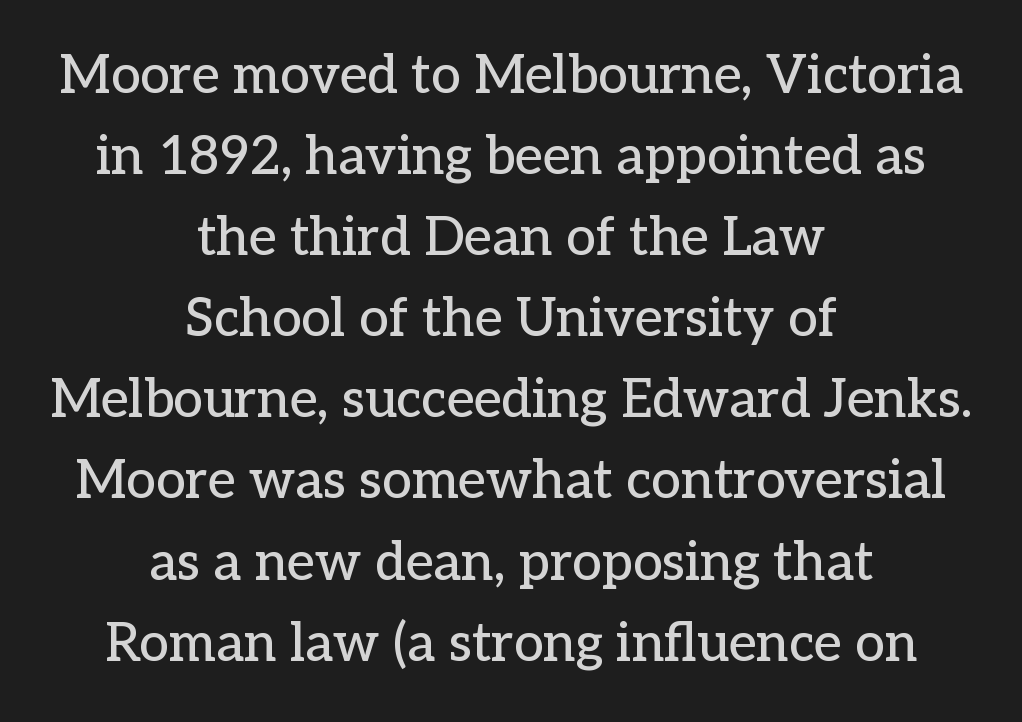
Q: Is the text italic (slanted)? A: No, it is upright.
Q: Is the typeface a serif or a sans-serif typeface? A: Serif.
Q: Is the text underlined? A: No.
Q: How is the paragraph aligned? A: Centered.
Q: Is the spacing between letters normal or unusually wide? A: Normal.
Q: Is the spacing between lines tight, normal or loose? A: Normal.
Q: Width (condensed, normal, or wide)? A: Normal.
Q: Stroke contrast? A: Low.
Q: x-height? A: Medium.
Q: Monospaced? A: No.
